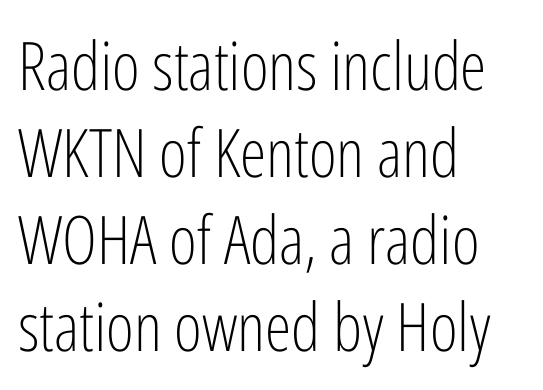
The ragged edge is on the right, which tells us the setting is flush left. Decoration check: the copy has no underline. Each word holds together tightly as a unit, with standard inter-letter gaps. If you measured baseline to baseline, you'd find a middling distance.
